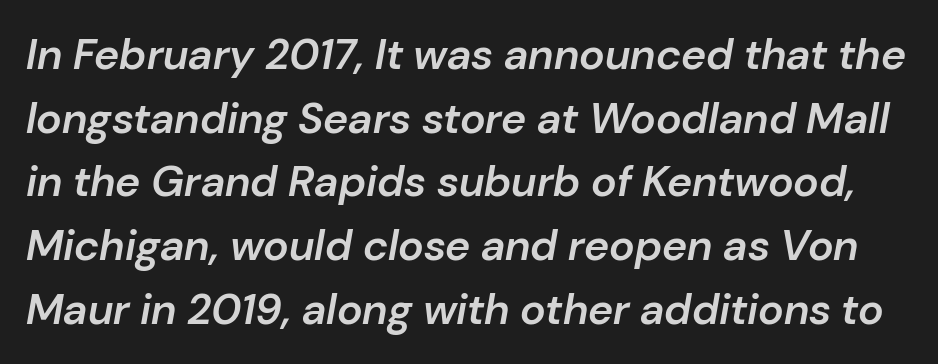
Check under the words: just untouched page. The sample has been set in demibold, a notch under bold. The space between consecutive lines is moderate. Inter-character spacing is left at the font's built-in metrics. Spacing verdict: proportional, widths tailored to each character.
